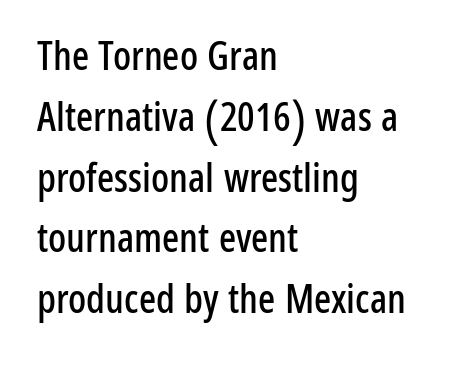
Q: Is the text italic (slanted)? A: No, it is upright.
Q: Is the typeface a serif or a sans-serif typeface? A: Sans-serif.
Q: Is the text underlined? A: No.
Q: How is the paragraph aligned? A: Left-aligned.
Q: Is the spacing between letters normal or unusually wide? A: Normal.
Q: Is the spacing between lines tight, normal or loose? A: Normal.
Q: Width (condensed, normal, or wide)? A: Condensed.
Q: Stroke contrast? A: Low.
Q: x-height? A: Medium.
Q: Monospaced? A: No.
